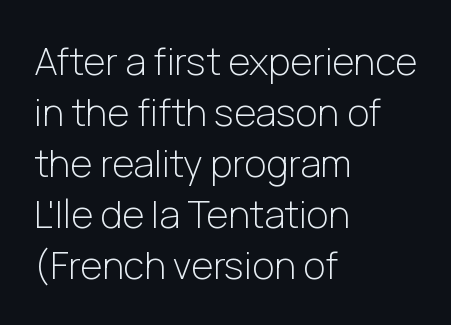
{"serif": "no", "italic": "no", "bold": "no", "weight": "light", "width": "normal", "stroke_contrast": "low", "x_height": "medium", "monospaced": "no", "underline": "no", "align": "left", "line_spacing": "normal", "line_spacing_ratio": 1.34, "letter_spacing": "normal", "letter_spacing_em": 0.0, "glyph_px": 38}
